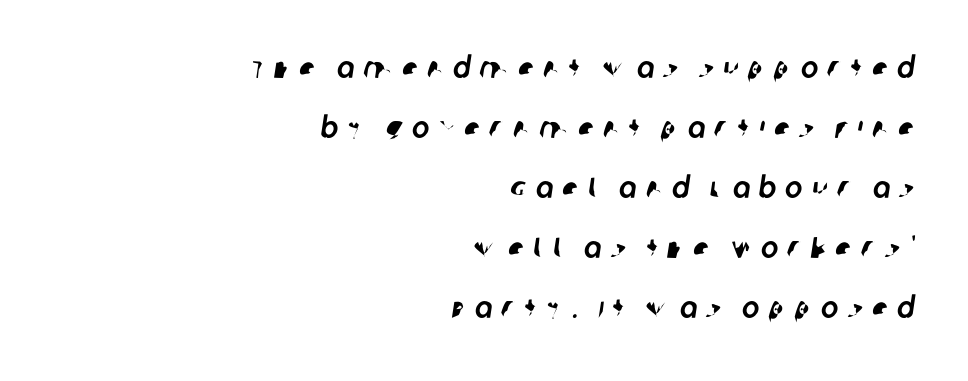
{"serif": "no", "width": "normal", "stroke_contrast": "low", "x_height": "large", "monospaced": "no", "underline": "no", "align": "right", "line_spacing": "loose", "line_spacing_ratio": 2.07, "letter_spacing": "wide", "letter_spacing_em": 0.32, "glyph_px": 29}
